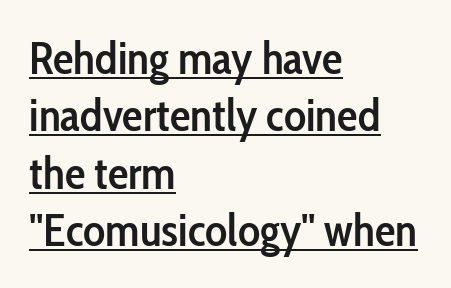
{"serif": "no", "italic": "no", "bold": "semi", "weight": "semibold", "width": "condensed", "stroke_contrast": "low", "x_height": "medium", "monospaced": "no", "underline": "yes", "align": "left", "line_spacing": "normal", "line_spacing_ratio": 1.25, "letter_spacing": "normal", "letter_spacing_em": 0.0, "glyph_px": 46}
